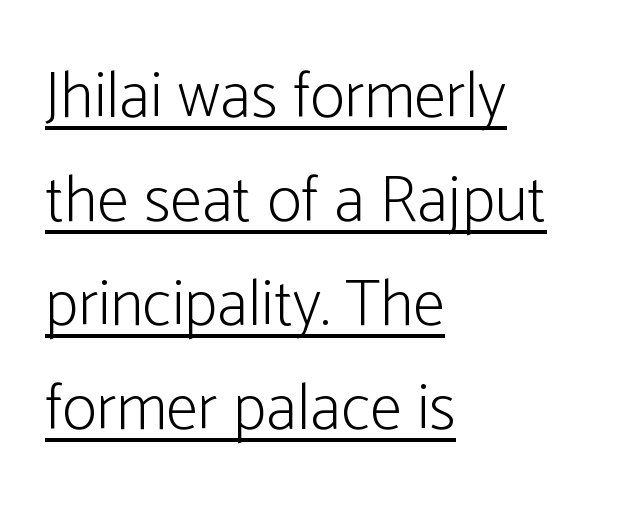
The typeface has the unassuming heft of standard copy or less. Leading matches the norm, producing a regular column. If you drew a line through each stem, it would be perfectly vertical. Here the designer chose a conventional face with non-uniform glyph widths. Each letter's strokes conclude bluntly, with no projecting serifs. Decoration check: the copy is underlined.
